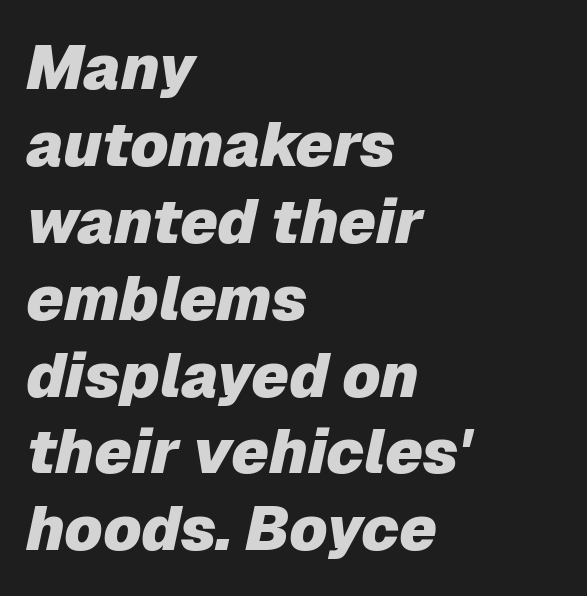
The image shows 62 px heavy type, italic (leaning right); set left-aligned, line spacing 1.24x, normal letter spacing, not underlined; low stroke contrast and a medium x-height.
